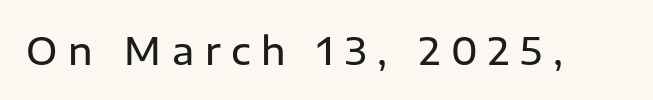
The image shows 37 px semibold sans-serif type, upright; set unusually wide letter spacing (+0.29 em), not underlined; low stroke contrast and a medium x-height.
